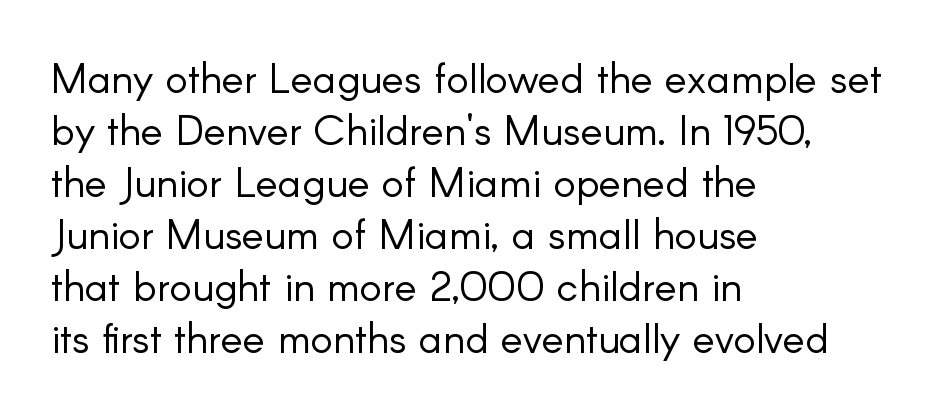
Q: Is the text bold? A: No.
Q: Is the text italic (slanted)? A: No, it is upright.
Q: Is the typeface a serif or a sans-serif typeface? A: Sans-serif.
Q: Is the text underlined? A: No.
Q: How is the paragraph aligned? A: Left-aligned.
Q: Is the spacing between letters normal or unusually wide? A: Normal.
Q: Width (condensed, normal, or wide)? A: Normal.
Q: Stroke contrast? A: Low.
Q: x-height? A: Small.
Q: Monospaced? A: No.
